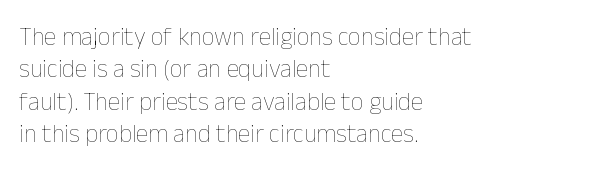
The image shows 25 px text type, upright; set left-aligned, normal line spacing (1.3x), normal letter spacing, not underlined.
